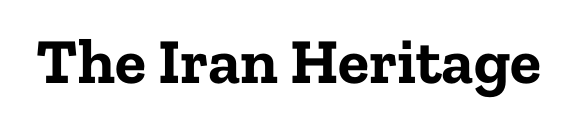
{"serif": "yes", "italic": "no", "bold": "yes", "weight": "bold", "width": "normal", "stroke_contrast": "low", "x_height": "medium", "monospaced": "no", "underline": "no", "letter_spacing": "normal", "letter_spacing_em": 0.0, "glyph_px": 64}
